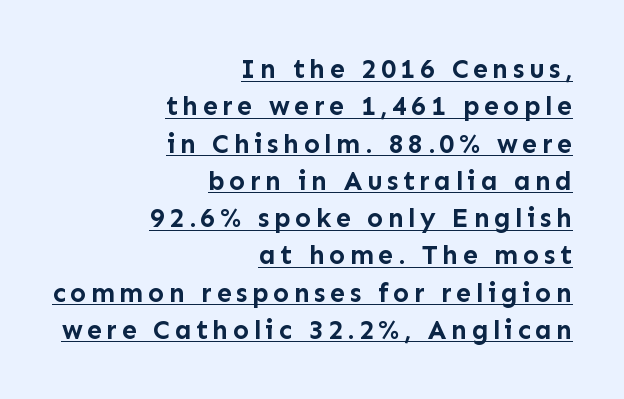
The image shows 27 px bold type, upright; set right-aligned, normal line spacing (1.38x), underlined.
